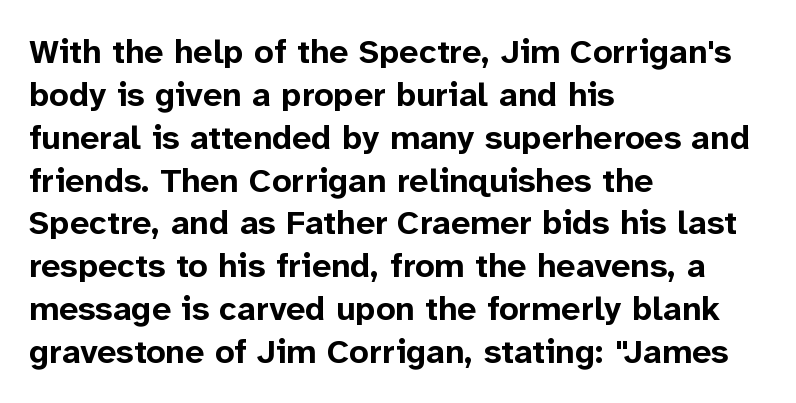
Q: Is the text bold? A: Yes.
Q: Is the text italic (slanted)? A: No, it is upright.
Q: Is the typeface a serif or a sans-serif typeface? A: Sans-serif.
Q: Is the text underlined? A: No.
Q: How is the paragraph aligned? A: Left-aligned.
Q: Is the spacing between letters normal or unusually wide? A: Normal.
Q: Is the spacing between lines tight, normal or loose? A: Normal.
Q: Width (condensed, normal, or wide)? A: Normal.
Q: Stroke contrast? A: Low.
Q: x-height? A: Medium.
Q: Monospaced? A: No.
